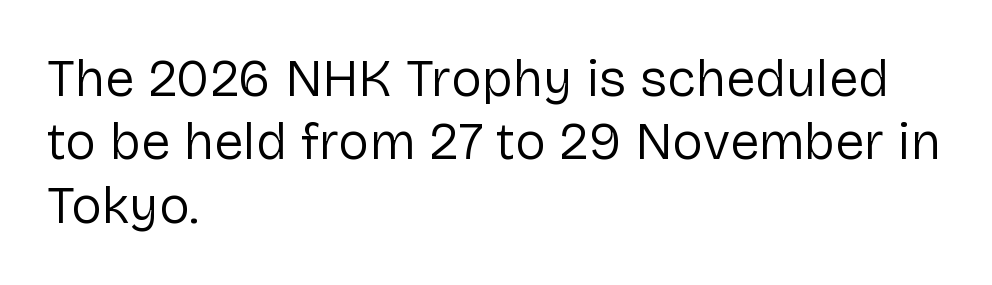
The image shows 52 px regular-weight sans-serif type, upright; set left-aligned, line spacing 1.22x, normal letter spacing, not underlined; low stroke contrast and a medium x-height.
